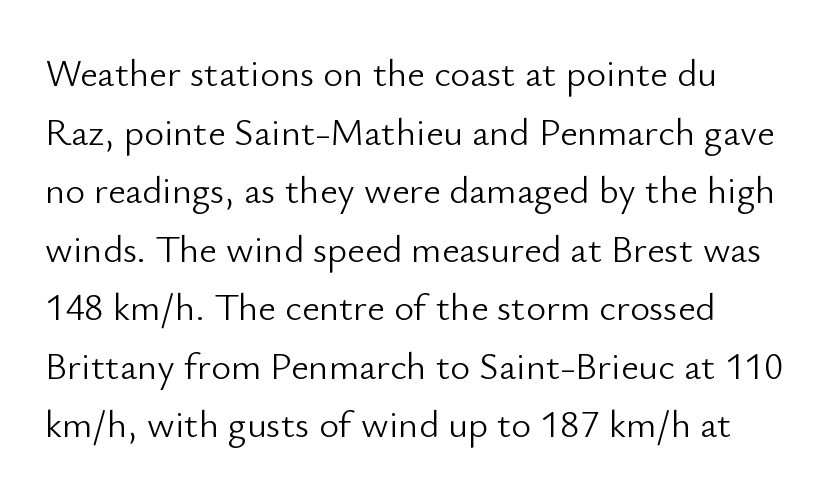
The image shows 38 px light sans-serif type, upright; set left-aligned, normal line spacing (1.54x), normal letter spacing, not underlined; low stroke contrast and a small x-height.
